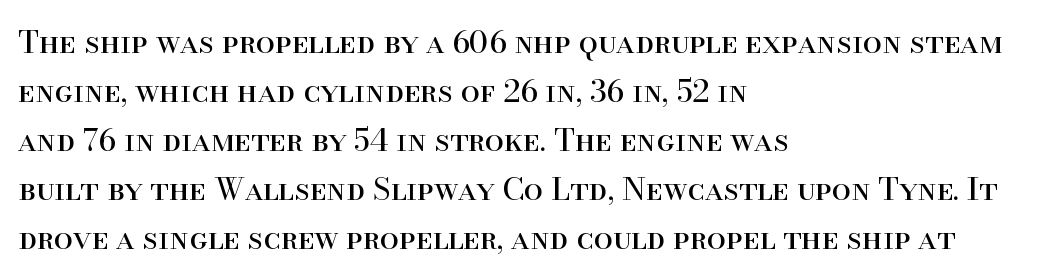
{"serif": "yes", "italic": "no", "bold": "no", "weight": "regular", "width": "normal", "stroke_contrast": "high", "x_height": "small", "monospaced": "no", "underline": "no", "align": "left", "line_spacing": "normal", "line_spacing_ratio": 1.58, "letter_spacing": "normal", "letter_spacing_em": 0.0, "glyph_px": 31}
